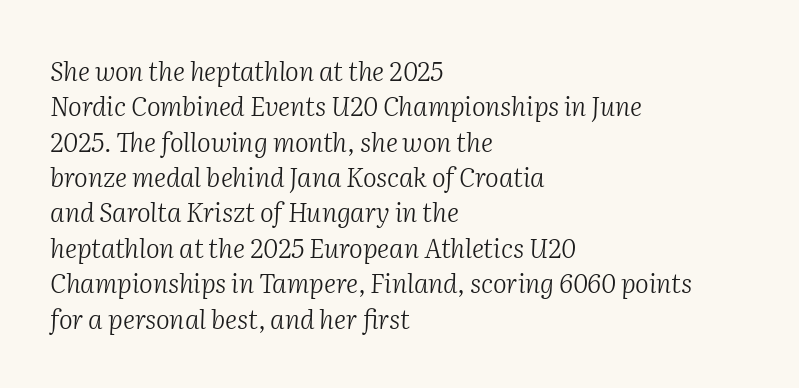
Q: Is the text bold? A: No.
Q: Is the text italic (slanted)? A: Yes, it leans right by about 2 degrees.
Q: Is the text underlined? A: No.
Q: How is the paragraph aligned? A: Left-aligned.
Q: Is the spacing between letters normal or unusually wide? A: Normal.
Q: Is the spacing between lines tight, normal or loose? A: Normal.
